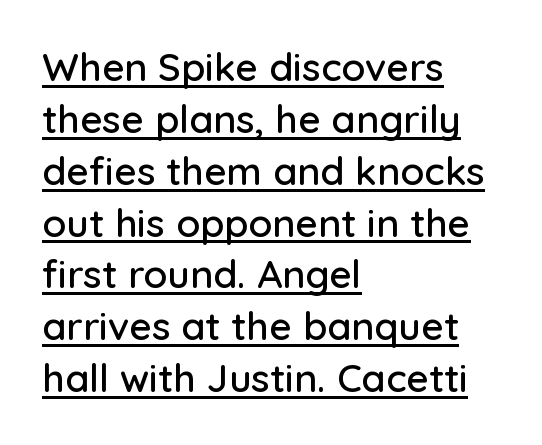
Q: Is the text italic (slanted)? A: No, it is upright.
Q: Is the typeface a serif or a sans-serif typeface? A: Sans-serif.
Q: Is the text underlined? A: Yes.
Q: How is the paragraph aligned? A: Left-aligned.
Q: Is the spacing between letters normal or unusually wide? A: Normal.
Q: Is the spacing between lines tight, normal or loose? A: Normal.
Q: Width (condensed, normal, or wide)? A: Normal.
Q: Stroke contrast? A: Low.
Q: x-height? A: Medium.
Q: Monospaced? A: No.
